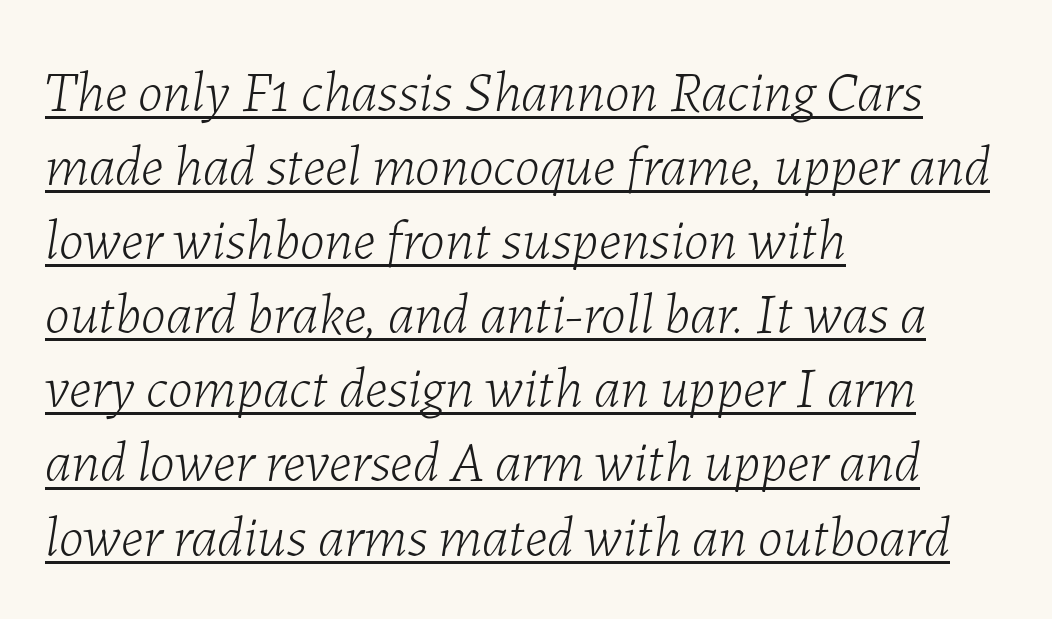
The image shows 57 px light type, italic (leaning right); set left-aligned, normal line spacing (1.3x), normal letter spacing, underlined; low stroke contrast and a medium x-height.
